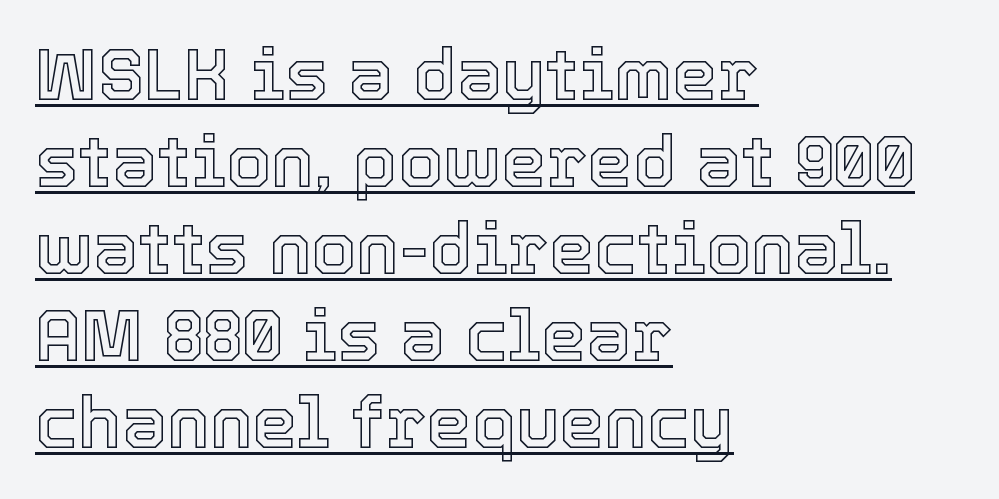
{"italic": "no", "width": "normal", "x_height": "medium", "monospaced": "no", "underline": "yes", "align": "left", "line_spacing_ratio": 1.21, "letter_spacing": "normal", "letter_spacing_em": 0.0, "glyph_px": 72}
